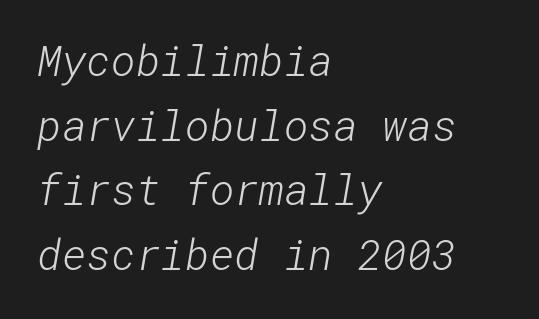
{"serif": "no", "bold": "no", "weight": "light", "width": "normal", "stroke_contrast": "low", "x_height": "medium", "underline": "no", "align": "left", "line_spacing": "normal", "line_spacing_ratio": 1.54, "letter_spacing": "normal", "letter_spacing_em": 0.0, "glyph_px": 42}
